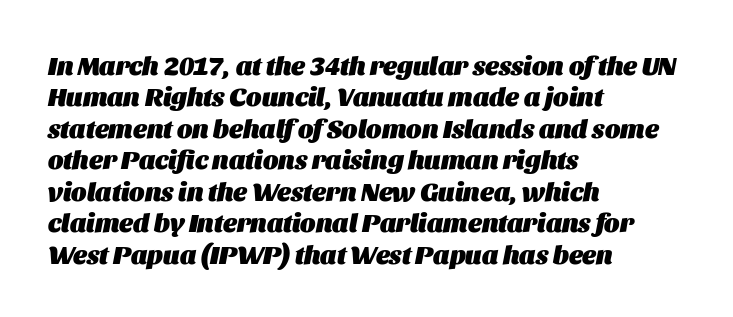
Q: Is the text bold? A: Yes.
Q: Is the text italic (slanted)? A: Yes, it leans right by about 11 degrees.
Q: Is the text underlined? A: No.
Q: How is the paragraph aligned? A: Left-aligned.
Q: Is the spacing between letters normal or unusually wide? A: Normal.
